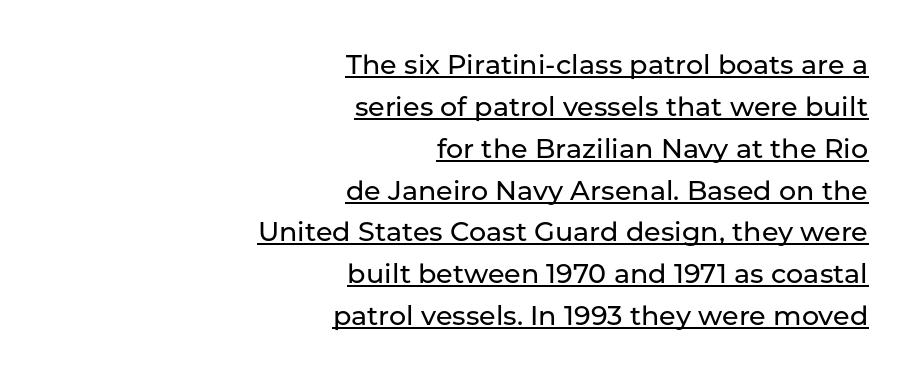
{"italic": "no", "underline": "yes", "align": "right", "line_spacing": "normal", "line_spacing_ratio": 1.55, "letter_spacing": "normal", "letter_spacing_em": 0.0, "glyph_px": 27}
